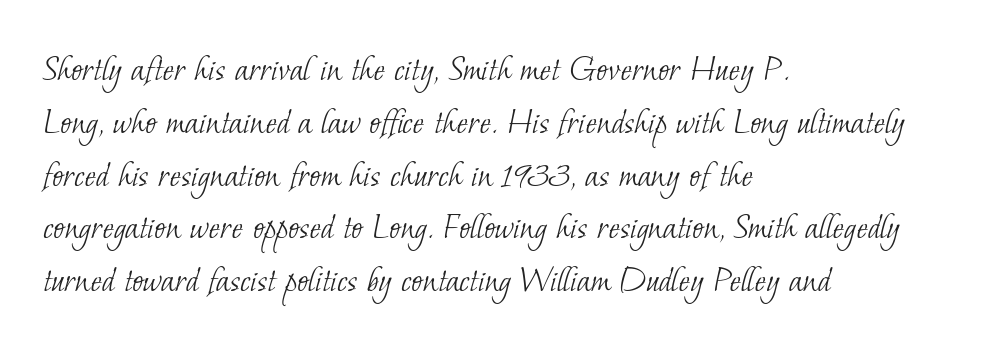
{"serif": "yes", "bold": "no", "weight": "light", "width": "normal", "stroke_contrast": "low", "x_height": "small", "monospaced": "no", "underline": "no", "align": "left", "line_spacing": "normal", "line_spacing_ratio": 1.39, "letter_spacing": "normal", "letter_spacing_em": 0.0, "glyph_px": 38}
